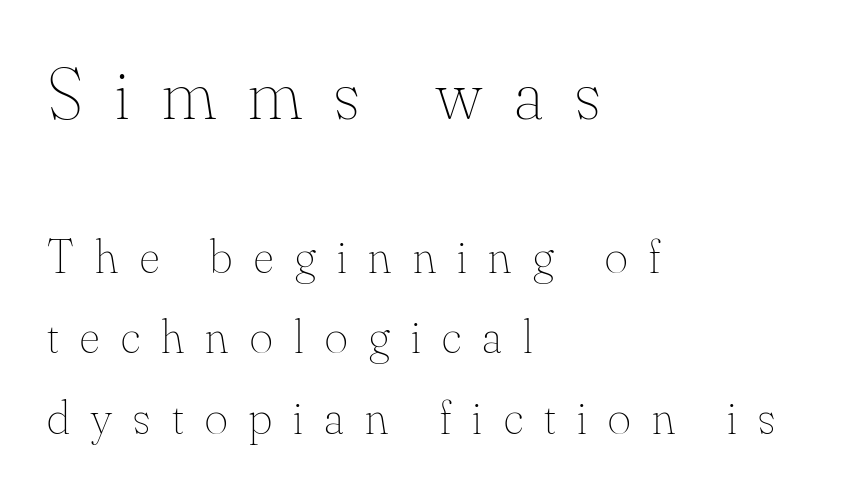
{"italic": "no", "bold": "no", "weight": "thin", "width": "normal", "stroke_contrast": "medium", "x_height": "small", "monospaced": "no", "underline": "no", "align": "left", "line_spacing": "normal", "line_spacing_ratio": 1.64, "letter_spacing": "wide", "letter_spacing_em": 0.44, "larger_block": "first", "size_ratio": 1.49, "glyph_px": 73}
